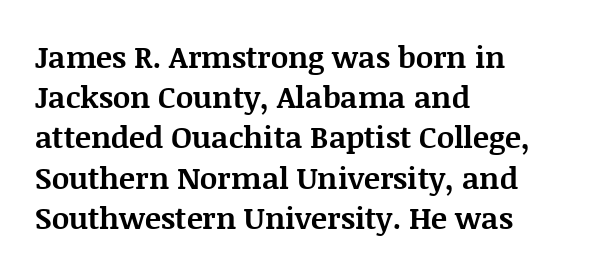
The passage is arranged the way most books set body copy — flush left. Observe the ordinary spacing: letters are neighbours, not strangers. The strokes are fattened all the way to bold. The axis of the letterforms is exactly vertical. The area under the type is left untouched. Horizontal bands of white between lines are of average thickness.
